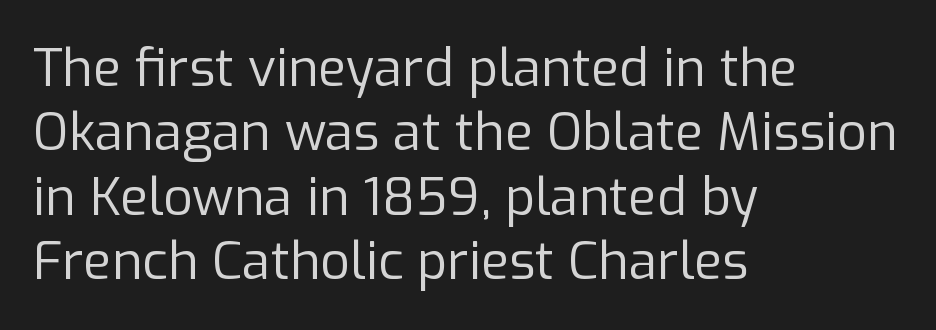
Q: Is the text bold? A: No.
Q: Is the text italic (slanted)? A: No, it is upright.
Q: Is the typeface a serif or a sans-serif typeface? A: Sans-serif.
Q: Is the text underlined? A: No.
Q: How is the paragraph aligned? A: Left-aligned.
Q: Is the spacing between letters normal or unusually wide? A: Normal.
Q: Width (condensed, normal, or wide)? A: Normal.
Q: Stroke contrast? A: Low.
Q: x-height? A: Medium.
Q: Monospaced? A: No.
